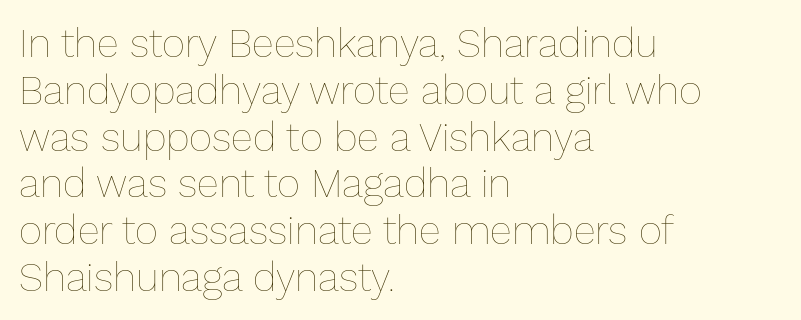
{"italic": "no", "bold": "no", "weight": "thin", "width": "normal", "stroke_contrast": "low", "x_height": "medium", "monospaced": "no", "underline": "no", "align": "left", "line_spacing_ratio": 1.17, "letter_spacing": "normal", "letter_spacing_em": 0.0, "glyph_px": 40}
